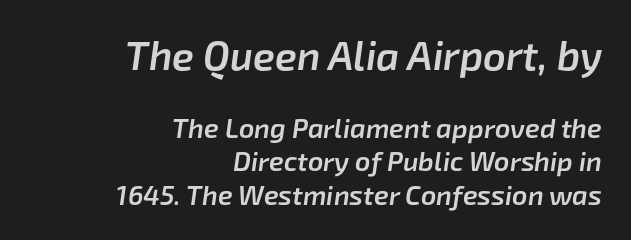
The image shows 40 px semibold type, italic (leaning right); set right-aligned, line spacing 1.23x, normal letter spacing, not underlined; the first (top) block is 1.48x larger; low stroke contrast and a medium x-height.
